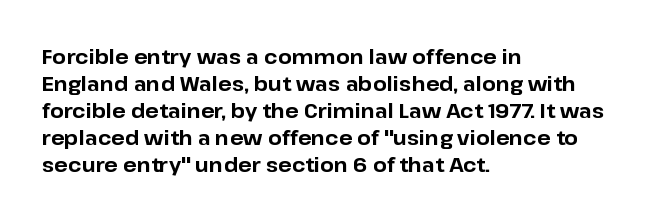
The image shows 20 px bold type, upright; set left-aligned, normal line spacing (1.35x), normal letter spacing, not underlined.
